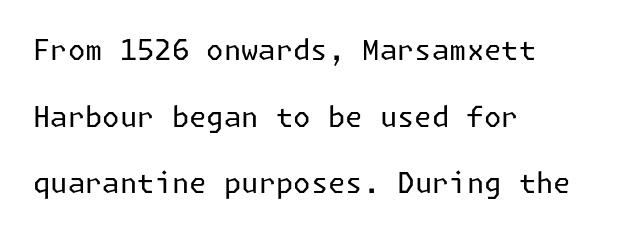
The image shows 28 px regular-weight sans-serif type, upright; set left-aligned, loose line spacing (2.38x), normal letter spacing, not underlined; low stroke contrast and a medium x-height.
